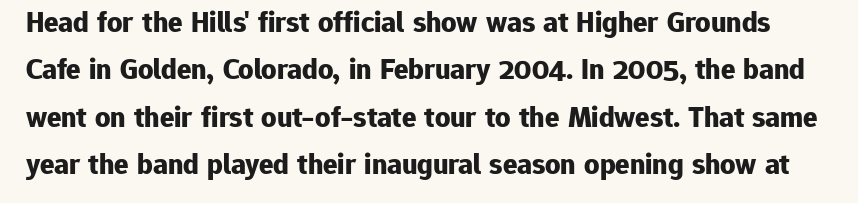
Q: Is the text bold? A: Yes.
Q: Is the text italic (slanted)? A: No, it is upright.
Q: Is the typeface a serif or a sans-serif typeface? A: Sans-serif.
Q: Is the text underlined? A: No.
Q: Is the spacing between letters normal or unusually wide? A: Normal.
Q: Is the spacing between lines tight, normal or loose? A: Normal.
Q: Width (condensed, normal, or wide)? A: Normal.
Q: Stroke contrast? A: Low.
Q: x-height? A: Medium.
Q: Monospaced? A: No.
